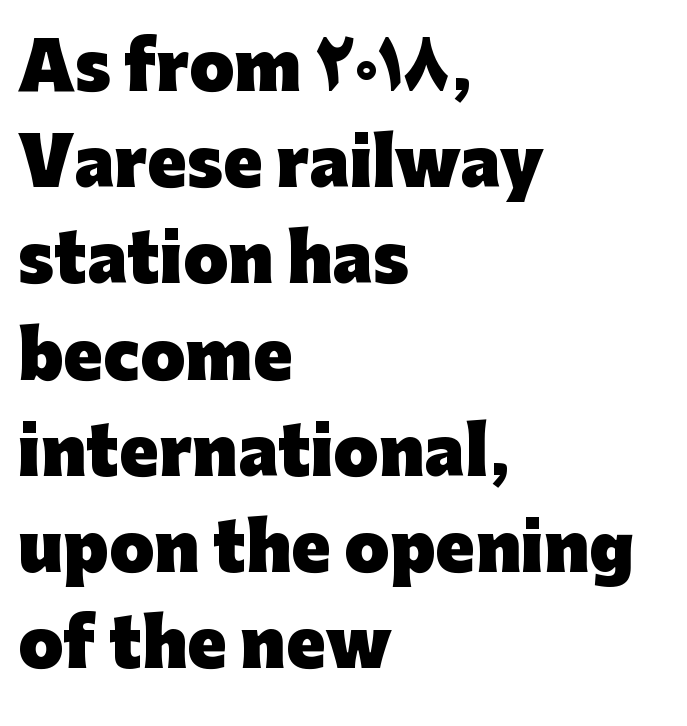
The image shows 65 px heavy sans-serif type, upright; set left-aligned, normal line spacing (1.48x), normal letter spacing, not underlined; low stroke contrast and a medium x-height.
